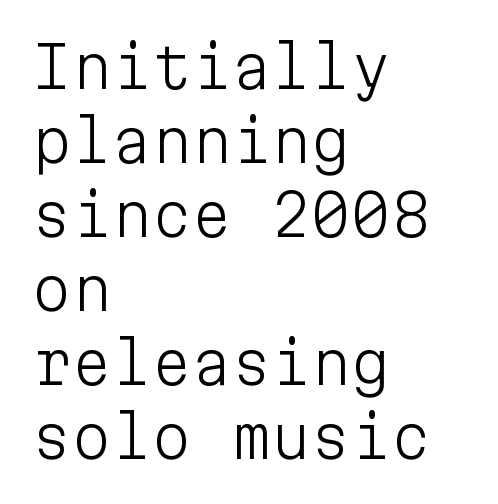
Each letter's strokes conclude bluntly, with no projecting serifs. This block has exactly the height ordinary leading produces. A typesetter would call this monospace, since all characters share one set width. The glyphs are unaccompanied by any horizontal stroke below them.
